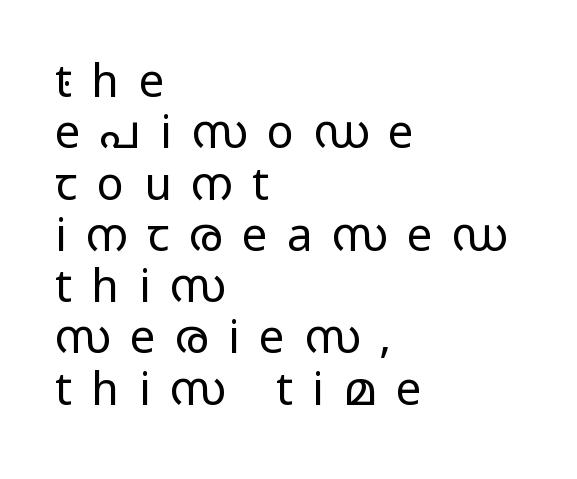
{"serif": "no", "italic": "no", "bold": "no", "weight": "regular", "width": "wide", "stroke_contrast": "low", "x_height": "medium", "monospaced": "no", "underline": "no", "align": "left", "line_spacing": "tight", "line_spacing_ratio": 1.14, "letter_spacing": "wide", "letter_spacing_em": 0.44, "glyph_px": 45}
